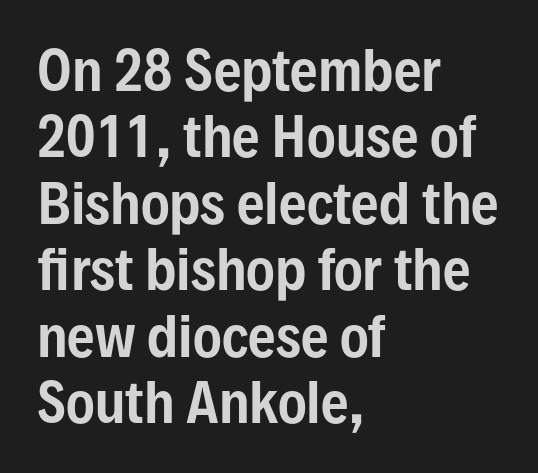
Every row of glyphs begins at an identical x-position on the left. A typesetter would mark this as roman, not italic. Standard letterfit; no display-style spreading of the glyphs. Just letters on the line, the space beneath them empty. The passage shown is typed in a proportional face where columns would drift. The passage shown is typeset with a sans-serif family.
